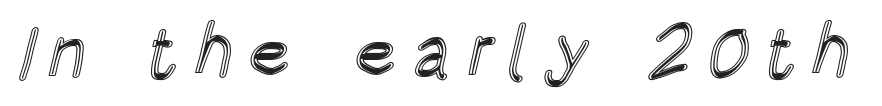
Plain, unruled lines of type. The passage shown is typed in a proportional face where columns would drift.
